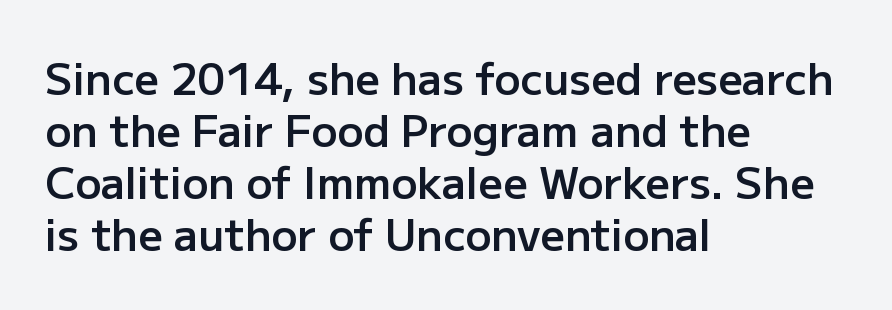
Q: Is the text bold? A: Semi-bold.
Q: Is the text italic (slanted)? A: No, it is upright.
Q: Is the typeface a serif or a sans-serif typeface? A: Sans-serif.
Q: Is the text underlined? A: No.
Q: How is the paragraph aligned? A: Left-aligned.
Q: Is the spacing between letters normal or unusually wide? A: Normal.
Q: Width (condensed, normal, or wide)? A: Normal.
Q: Stroke contrast? A: Low.
Q: x-height? A: Medium.
Q: Monospaced? A: No.
